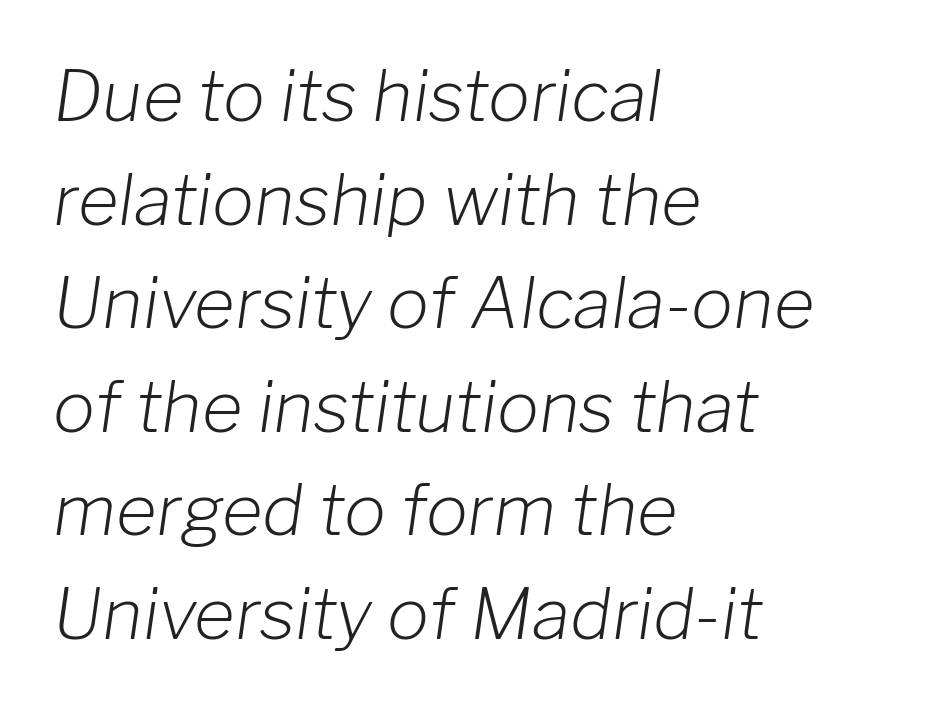
The image shows 70 px light type, italic (leaning right); set left-aligned, normal line spacing (1.48x), normal letter spacing, not underlined; low stroke contrast and a medium x-height.
